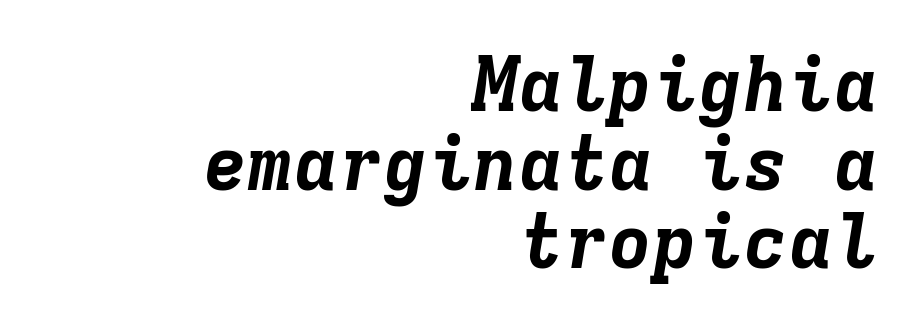
Q: Is the text bold? A: Yes.
Q: Is the text italic (slanted)? A: Yes, it leans right by about 9 degrees.
Q: Is the text underlined? A: No.
Q: How is the paragraph aligned? A: Right-aligned.
Q: Is the spacing between letters normal or unusually wide? A: Normal.
Q: Is the spacing between lines tight, normal or loose? A: Tight.
Q: Width (condensed, normal, or wide)? A: Normal.
Q: Stroke contrast? A: Low.
Q: x-height? A: Medium.
Q: Monospaced? A: Yes.
